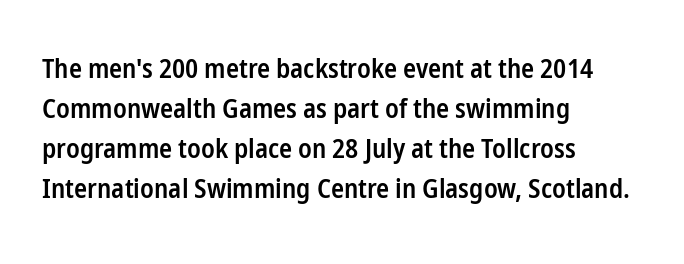
{"italic": "no", "bold": "semi", "underline": "no", "align": "left", "line_spacing": "normal", "line_spacing_ratio": 1.48, "letter_spacing": "normal", "letter_spacing_em": 0.0, "glyph_px": 27}
